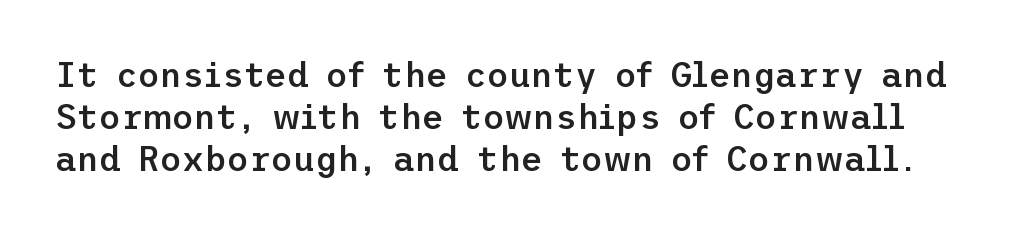
The image shows 34 px semibold sans-serif type, upright; set line spacing 1.23x, normal letter spacing, not underlined; low stroke contrast and a medium x-height.
